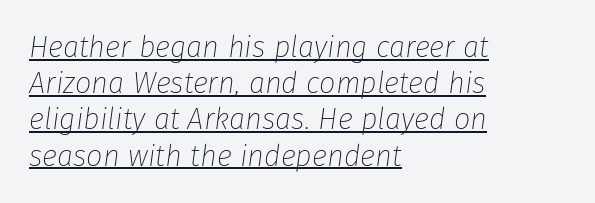
Emphasis is given by a line drawn under the lettering. Character widths vary here, with narrow letters taking less room than wide ones. Students, observe: this is what conventionally led text looks like. Glyph-to-glyph distance matches everyday printed text.
